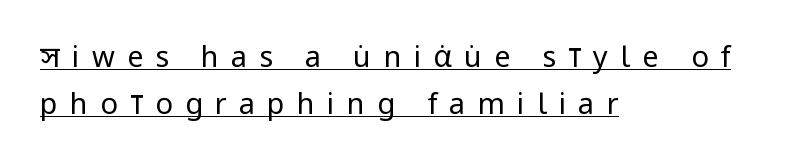
{"serif": "no", "italic": "no", "bold": "no", "weight": "regular", "width": "condensed", "stroke_contrast": "low", "x_height": "large", "monospaced": "no", "underline": "yes", "align": "left", "line_spacing": "normal", "line_spacing_ratio": 1.61, "letter_spacing": "wide", "letter_spacing_em": 0.42, "glyph_px": 29}
